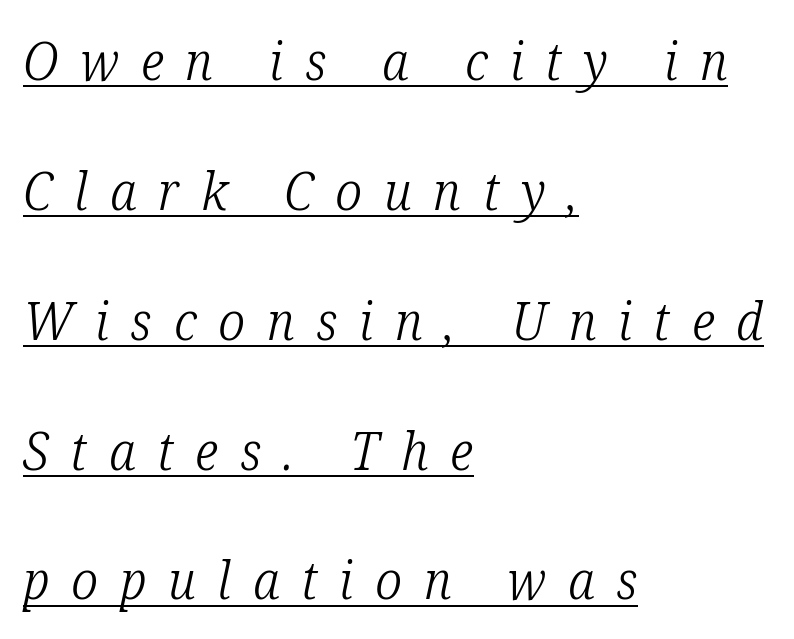
The image shows 53 px light, condensed serif type, italic (leaning right); set left-aligned, loose line spacing (2.45x), unusually wide letter spacing (+0.41 em), underlined; low stroke contrast and a medium x-height.
